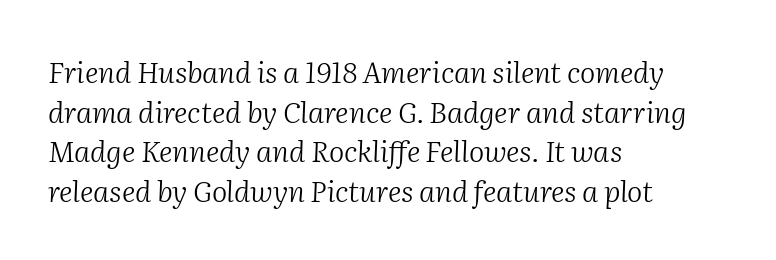
The image shows 29 px light serif type, italic (leaning right); set left-aligned, normal line spacing (1.37x), normal letter spacing, not underlined; medium stroke contrast and a medium x-height.
